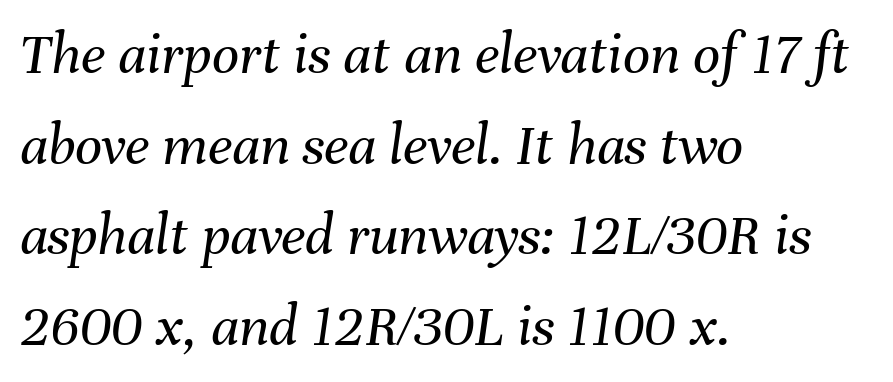
Q: Is the text bold? A: No.
Q: Is the text italic (slanted)? A: Yes, it leans right by about 8 degrees.
Q: Is the text underlined? A: No.
Q: How is the paragraph aligned? A: Left-aligned.
Q: Is the spacing between letters normal or unusually wide? A: Normal.
Q: Is the spacing between lines tight, normal or loose? A: Normal.
Q: Width (condensed, normal, or wide)? A: Normal.
Q: Stroke contrast? A: Medium.
Q: x-height? A: Medium.
Q: Monospaced? A: No.
